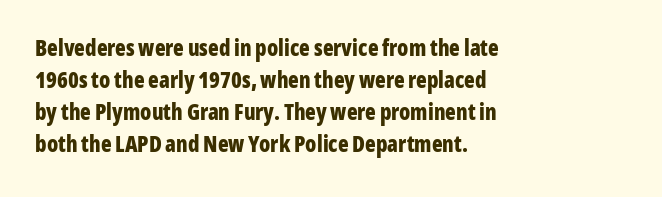
Q: Is the text bold? A: Yes.
Q: Is the text italic (slanted)? A: No, it is upright.
Q: Is the text underlined? A: No.
Q: How is the paragraph aligned? A: Left-aligned.
Q: Is the spacing between letters normal or unusually wide? A: Normal.
Q: Is the spacing between lines tight, normal or loose? A: Normal.
